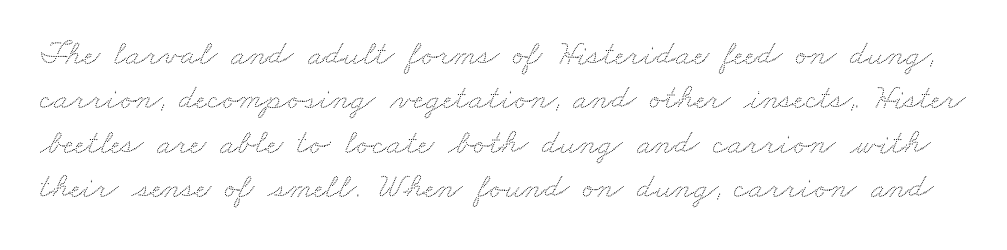
{"width": "wide", "stroke_contrast": "low", "x_height": "small", "monospaced": "no", "underline": "no", "line_spacing": "normal", "line_spacing_ratio": 1.27, "letter_spacing": "normal", "letter_spacing_em": 0.0, "glyph_px": 35}
